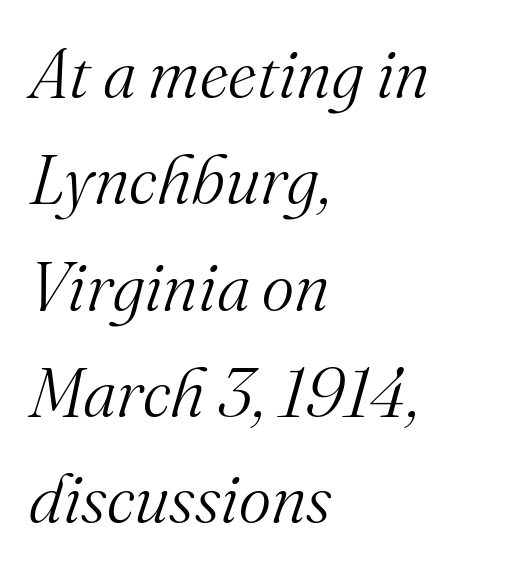
Q: Is the text bold? A: No.
Q: Is the text italic (slanted)? A: Yes, it leans right by about 16 degrees.
Q: Is the typeface a serif or a sans-serif typeface? A: Serif.
Q: Is the text underlined? A: No.
Q: How is the paragraph aligned? A: Left-aligned.
Q: Is the spacing between letters normal or unusually wide? A: Normal.
Q: Is the spacing between lines tight, normal or loose? A: Normal.
Q: Width (condensed, normal, or wide)? A: Normal.
Q: Stroke contrast? A: Medium.
Q: x-height? A: Small.
Q: Monospaced? A: No.
